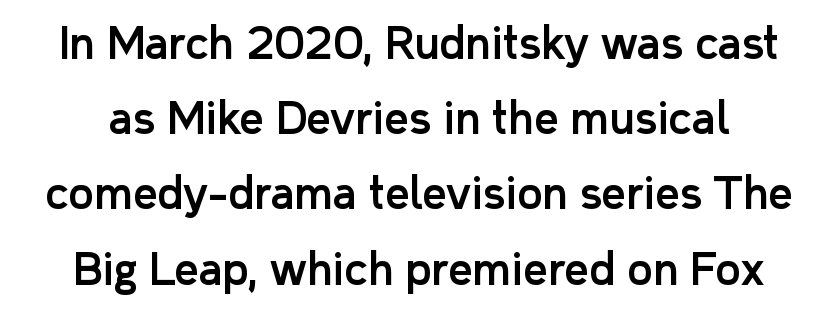
{"serif": "no", "italic": "no", "width": "normal", "stroke_contrast": "low", "x_height": "medium", "monospaced": "no", "underline": "no", "line_spacing_ratio": 1.75, "letter_spacing": "normal", "letter_spacing_em": 0.0, "glyph_px": 43}
